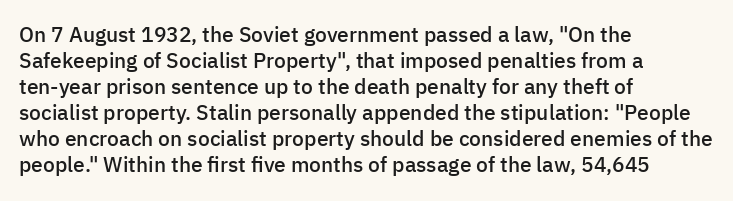
{"italic": "no", "bold": "semi", "underline": "no", "align": "left", "line_spacing_ratio": 1.24, "letter_spacing": "normal", "letter_spacing_em": 0.0, "glyph_px": 21}
